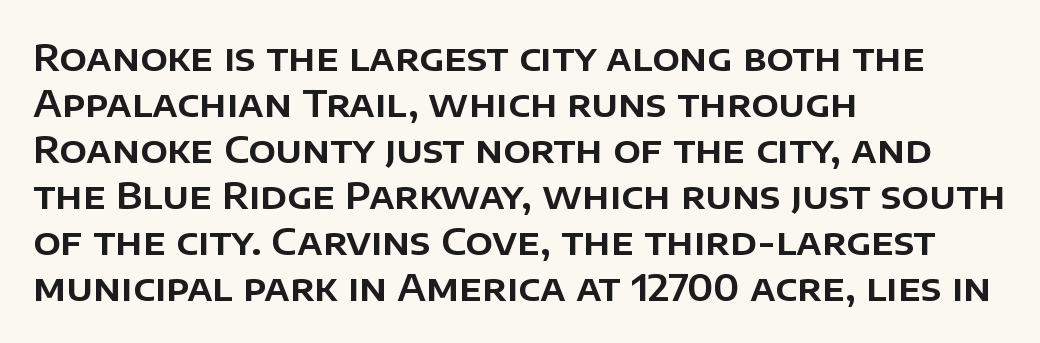
Does the lettering tilt? It doesn't — this is upright. Check under the words: just untouched page. Spacing verdict: proportional, widths tailored to each character. In terms of letterspacing, this is plain default setting. Where is the straight margin? On the left. Regular leading.
